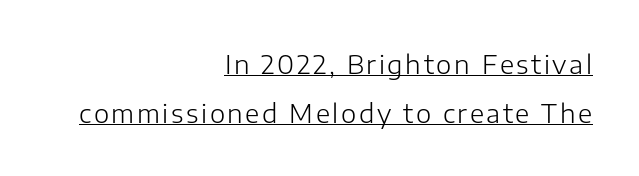
{"italic": "no", "bold": "no", "underline": "yes", "align": "right", "line_spacing_ratio": 1.88, "glyph_px": 26}
